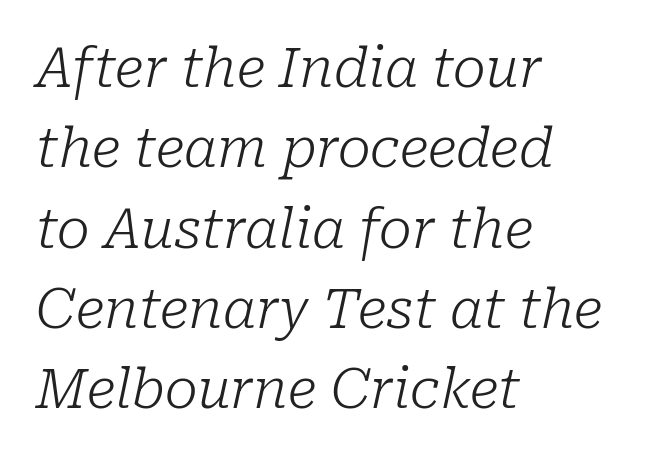
{"serif": "yes", "italic": "yes", "lean": "right", "slant_degrees": 10, "bold": "no", "weight": "light", "width": "normal", "stroke_contrast": "low", "x_height": "medium", "monospaced": "no", "underline": "no", "align": "left", "line_spacing": "normal", "line_spacing_ratio": 1.46, "letter_spacing": "normal", "letter_spacing_em": 0.0, "glyph_px": 55}
